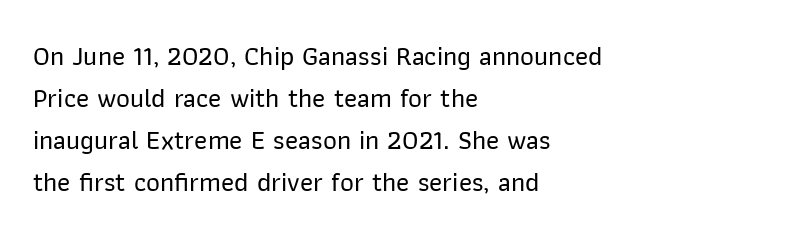
Quick note: underline off. The typesetter chose a ragged-right arrangement here. Posture: straight, roman, zero tilt. Leading: standard. Words appear dense and cohesive because spacing is normal.
